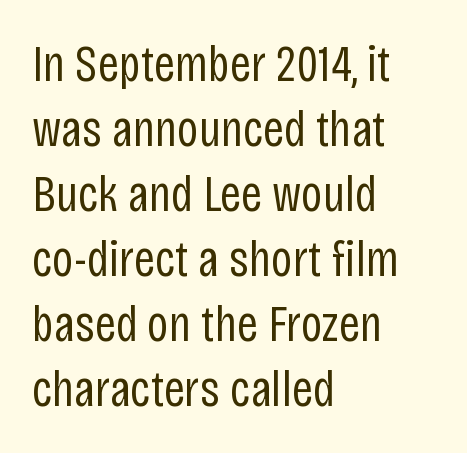
The image shows 52 px regular-weight, condensed sans-serif type, upright; set left-aligned, normal line spacing (1.25x), normal letter spacing, not underlined; low stroke contrast and a large x-height.
